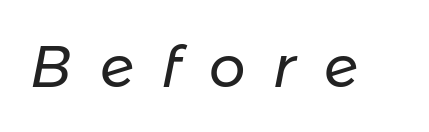
How are the letters spaced? Widely, with obvious added tracking. Bold? No — there's no thickening of the strokes. Does the lettering tilt? It does — this is italic. The foot of each line stays bare and open. Character widths vary here, with narrow letters taking less room than wide ones.
